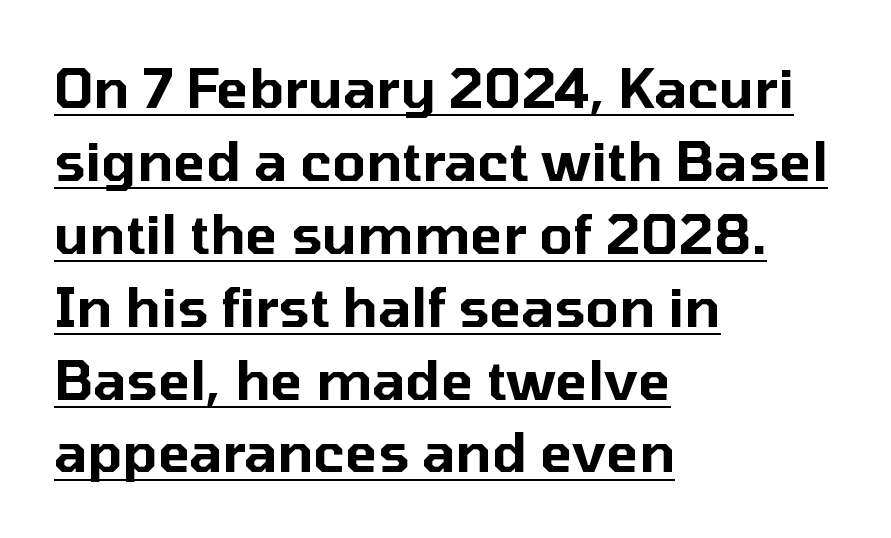
Here the designer chose a conventional face with non-uniform glyph widths. The sample's only ornament is a line tracing under the words. Horizontally, the lines are justified to the leading edge only. The tracking reads as untouched default to a designer's eye.
